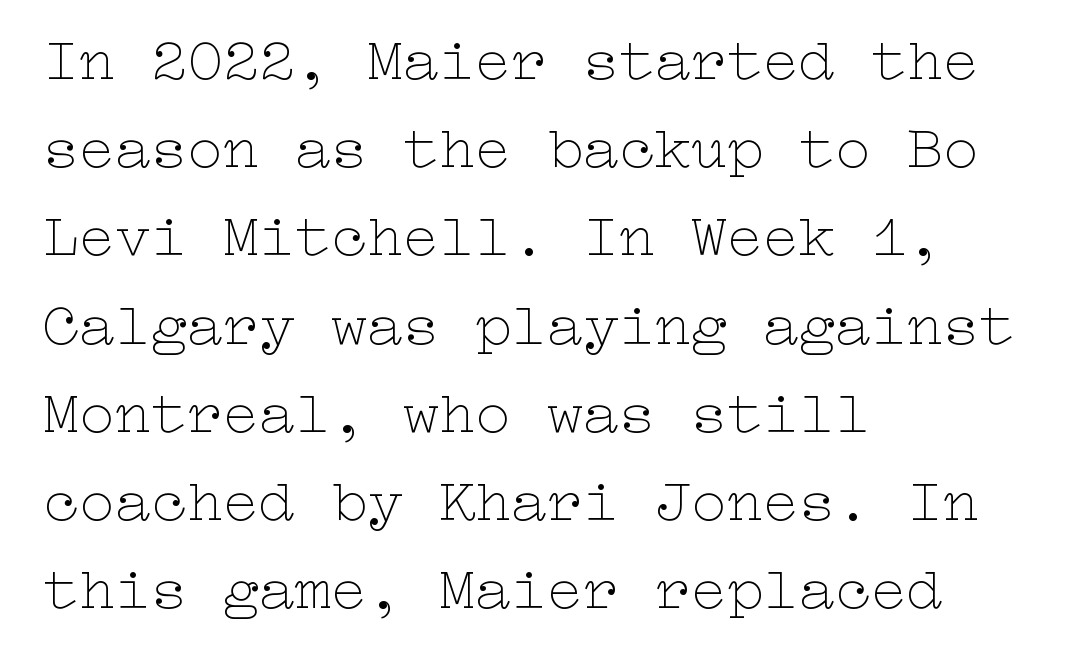
{"italic": "no", "bold": "no", "weight": "thin", "width": "wide", "stroke_contrast": "low", "x_height": "medium", "underline": "no", "align": "left", "line_spacing": "normal", "line_spacing_ratio": 1.47, "letter_spacing": "normal", "letter_spacing_em": 0.0, "glyph_px": 60}
